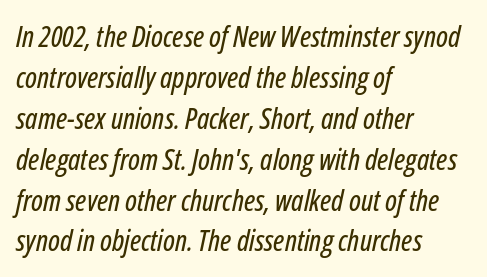
The image shows 29 px condensed type, italic (leaning right); set left-aligned, normal line spacing (1.41x), normal letter spacing, not underlined; low stroke contrast and a medium x-height.
